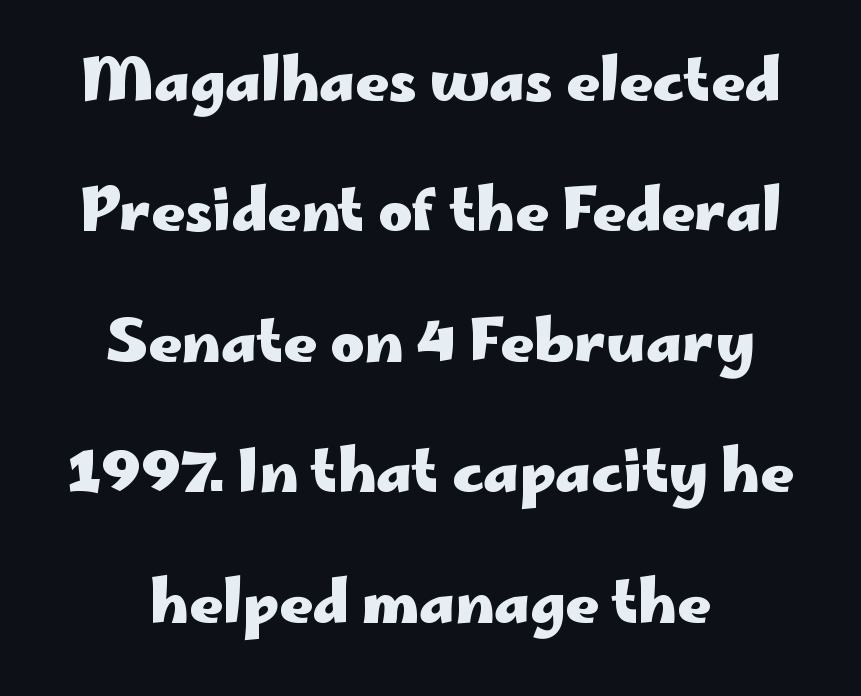
{"serif": "no", "italic": "no", "bold": "yes", "weight": "heavy", "width": "wide", "stroke_contrast": "low", "x_height": "small", "monospaced": "no", "underline": "no", "align": "center", "line_spacing": "loose", "line_spacing_ratio": 2.25, "letter_spacing": "normal", "letter_spacing_em": 0.0, "glyph_px": 58}
